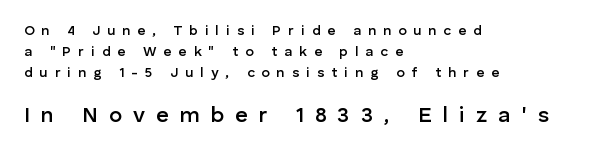
Q: Is the text bold? A: Semi-bold.
Q: Is the text italic (slanted)? A: No, it is upright.
Q: Is the text underlined? A: No.
Q: How is the paragraph aligned? A: Left-aligned.
Q: Is the spacing between letters normal or unusually wide? A: Unusually wide.
Q: Is the spacing between lines tight, normal or loose? A: Normal.
Q: Which block of text is set in a larger size, the first (top) or the second (bottom)? A: The second (bottom) one.
